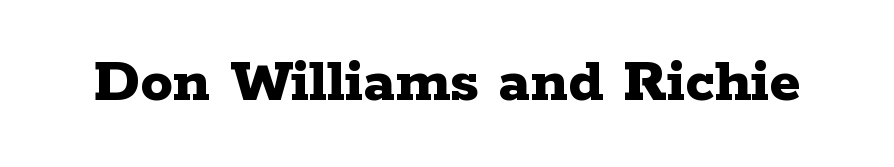
You could call the tracking neutral — neither tight nor loose. Check where the strokes stop: tiny serifs finish them off. Italic: no, the glyphs are upright roman. Does the weight exceed regular? Yes, all the way to bold.
